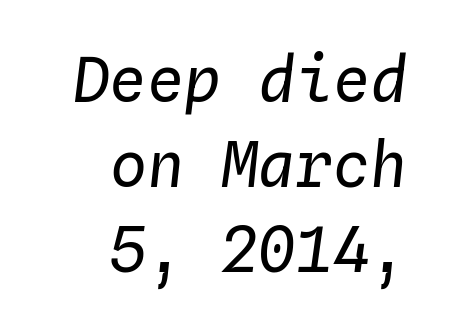
Caption: multi-line text, flush right, ragged left. This is oblique type, the kind used for emphasis or titles. Anything drawn beneath the words? Only blank space. The face used here is rendered with its standard letterfit. Monospaced: the letters line up in strict vertical columns.
